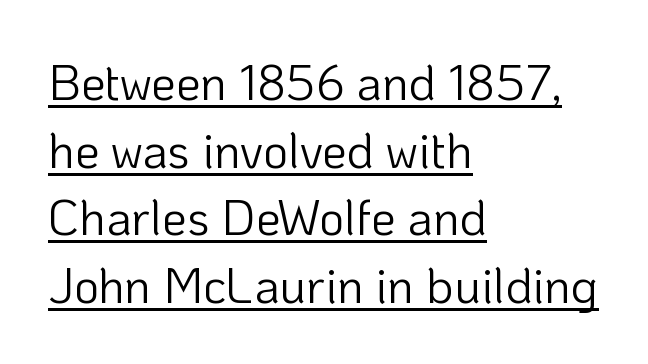
Q: Is the text bold? A: No.
Q: Is the text italic (slanted)? A: No, it is upright.
Q: Is the typeface a serif or a sans-serif typeface? A: Sans-serif.
Q: Is the text underlined? A: Yes.
Q: How is the paragraph aligned? A: Left-aligned.
Q: Is the spacing between letters normal or unusually wide? A: Normal.
Q: Is the spacing between lines tight, normal or loose? A: Normal.
Q: Width (condensed, normal, or wide)? A: Normal.
Q: Stroke contrast? A: Low.
Q: x-height? A: Medium.
Q: Monospaced? A: No.
